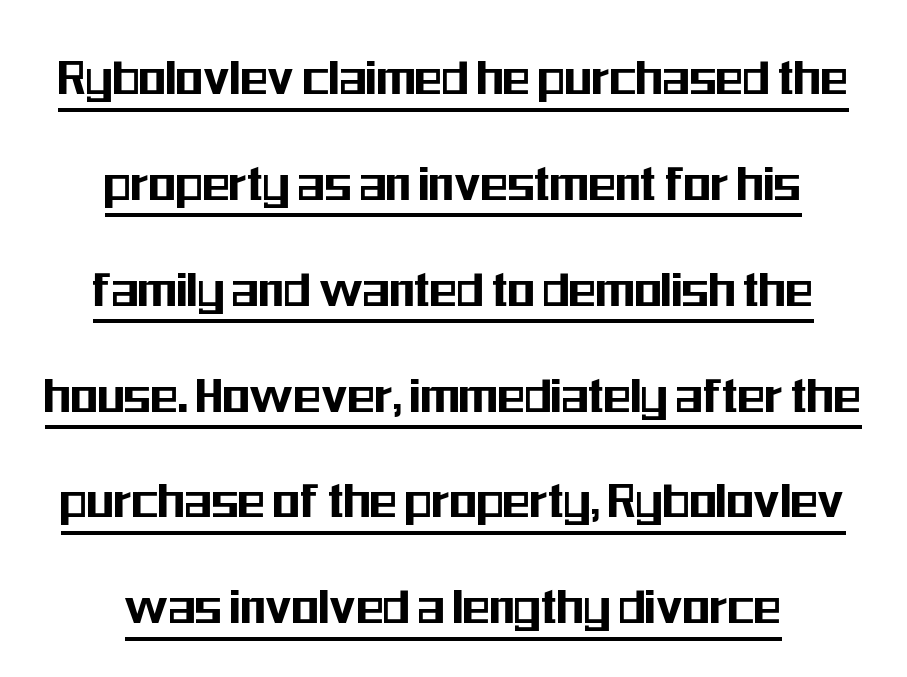
Horizontal alignment here is central, giving a formal, balanced look. Quick note: not italic, upright. Nothing unusual about the tracking: characters are spaced as the font intends. Do the characters align in a grid? No, the font is proportional. Look at the bottom of the vertical strokes: they stop flat, with no serifs. Is there an underline? Yes — a line sits under the letters.
